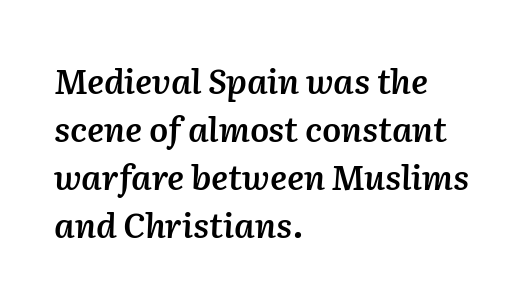
{"italic": "yes", "lean": "right", "slant_degrees": 2, "bold": "semi", "weight": "semibold", "width": "normal", "stroke_contrast": "medium", "x_height": "medium", "monospaced": "no", "underline": "no", "align": "left", "line_spacing": "normal", "line_spacing_ratio": 1.41, "letter_spacing": "normal", "letter_spacing_em": 0.0, "glyph_px": 34}
